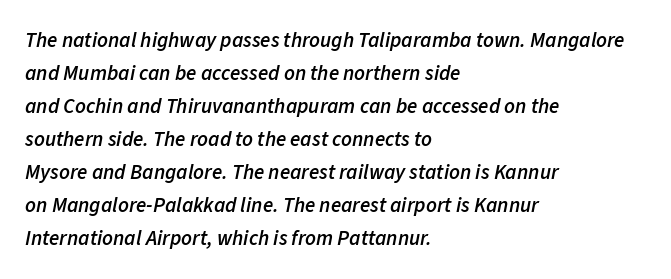
The image shows 21 px text type, italic (leaning right); set left-aligned, normal line spacing (1.57x), normal letter spacing, not underlined.
